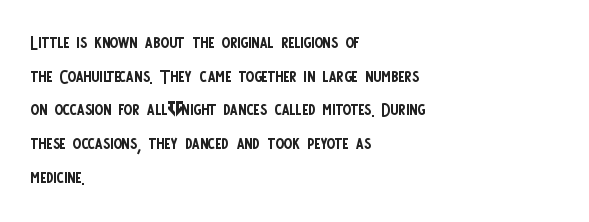
Honestly, there is no underline to notice here at all. When letters stand straight like this, we call the style roman or upright. The passage shown stacks its lines at a standard gap. Horizontal alignment here is leftward, the default for most running prose. Ink coverage per letter is moderate at most.
